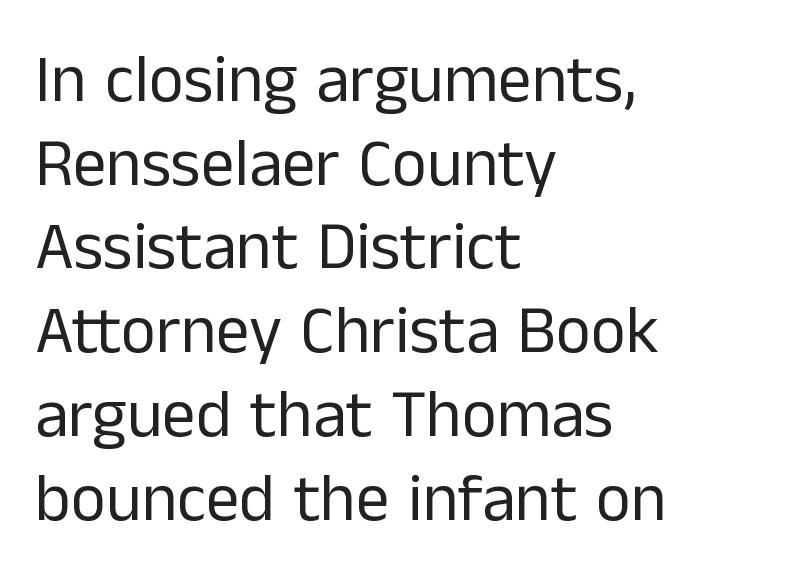
Q: Is the text bold? A: No.
Q: Is the text italic (slanted)? A: No, it is upright.
Q: Is the typeface a serif or a sans-serif typeface? A: Sans-serif.
Q: Is the text underlined? A: No.
Q: How is the paragraph aligned? A: Left-aligned.
Q: Is the spacing between letters normal or unusually wide? A: Normal.
Q: Is the spacing between lines tight, normal or loose? A: Normal.
Q: Width (condensed, normal, or wide)? A: Normal.
Q: Stroke contrast? A: Low.
Q: x-height? A: Medium.
Q: Monospaced? A: No.
